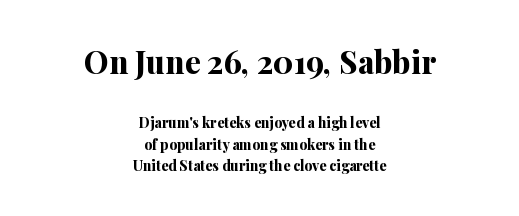
Just letters on the line, the space beneath them empty. Tracking here is standard; glyphs follow each other at the usual distance. Does the lettering tilt? It doesn't — this is upright. The block sitting higher on the canvas is the one with enlarged characters. You could not count columns in this text — the font is proportionally spaced.
